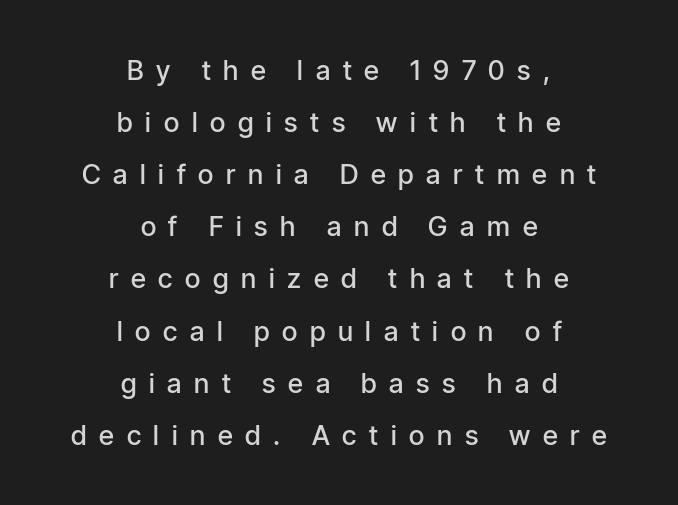
Q: Is the text bold? A: Semi-bold.
Q: Is the text italic (slanted)? A: No, it is upright.
Q: Is the text underlined? A: No.
Q: How is the paragraph aligned? A: Centered.
Q: Is the spacing between letters normal or unusually wide? A: Unusually wide.
Q: Is the spacing between lines tight, normal or loose? A: Loose.
